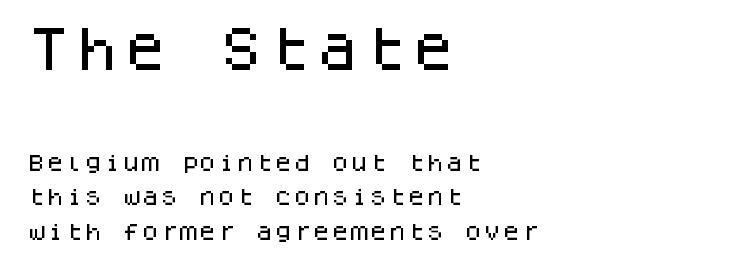
Q: Is the text italic (slanted)? A: No, it is upright.
Q: Is the typeface a serif or a sans-serif typeface? A: Sans-serif.
Q: Is the text underlined? A: No.
Q: How is the paragraph aligned? A: Left-aligned.
Q: Is the spacing between letters normal or unusually wide? A: Normal.
Q: Which block of text is set in a larger size, the first (top) or the second (bottom)? A: The first (top) one.
Q: Width (condensed, normal, or wide)? A: Normal.
Q: Stroke contrast? A: Low.
Q: x-height? A: Large.
Q: Monospaced? A: Yes.
